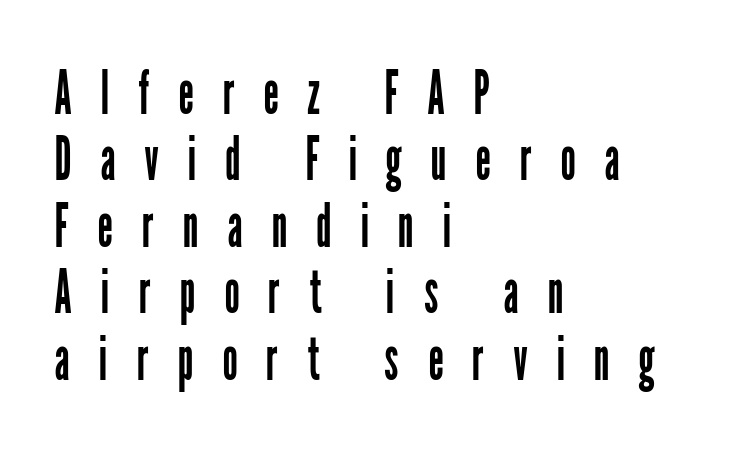
The image shows 61 px regular-weight, condensed sans-serif type, upright; set left-aligned, tight line spacing (1.09x), unusually wide letter spacing (+0.47 em), not underlined; low stroke contrast and a medium x-height.
